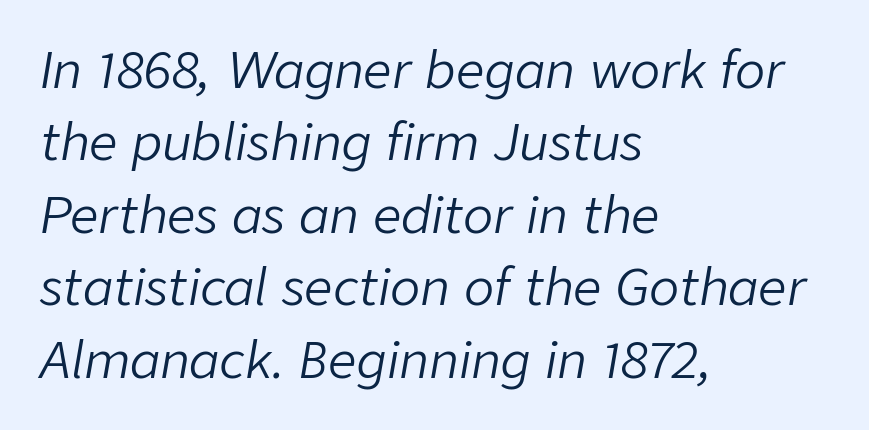
The image shows 50 px light type, italic (leaning right); set left-aligned, normal line spacing (1.45x), normal letter spacing, not underlined; low stroke contrast and a medium x-height.
